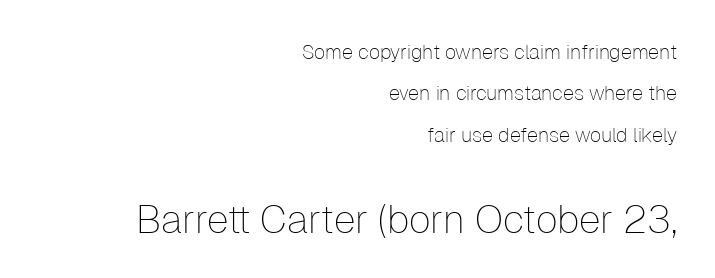
{"serif": "no", "italic": "no", "bold": "no", "weight": "thin", "width": "normal", "stroke_contrast": "low", "x_height": "medium", "monospaced": "no", "underline": "no", "align": "right", "line_spacing": "loose", "line_spacing_ratio": 2.07, "letter_spacing": "normal", "letter_spacing_em": 0.0, "larger_block": "second", "size_ratio": 1.95, "glyph_px": 39}
